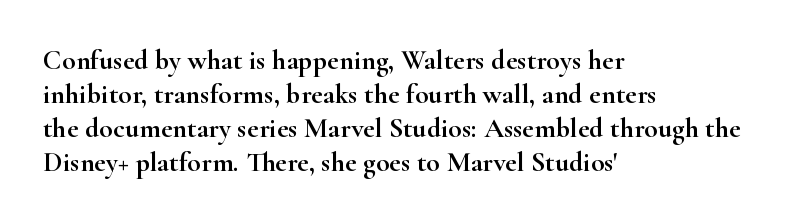
Q: Is the text italic (slanted)? A: No, it is upright.
Q: Is the typeface a serif or a sans-serif typeface? A: Serif.
Q: Is the text underlined? A: No.
Q: How is the paragraph aligned? A: Left-aligned.
Q: Is the spacing between letters normal or unusually wide? A: Normal.
Q: Width (condensed, normal, or wide)? A: Wide.
Q: Stroke contrast? A: High.
Q: x-height? A: Small.
Q: Monospaced? A: No.
